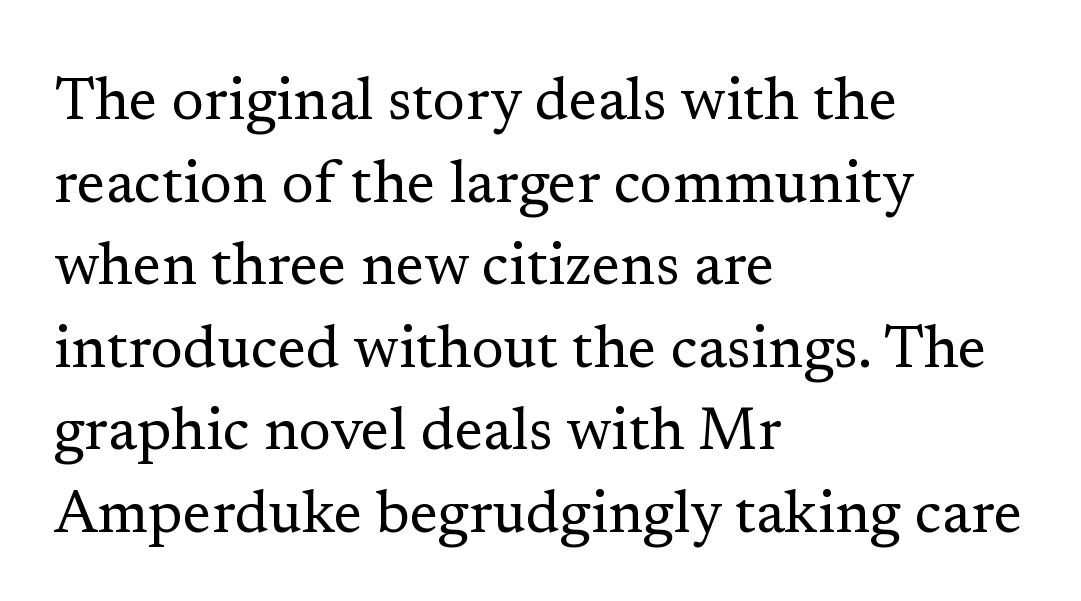
The image shows 59 px regular-weight serif type, upright; set left-aligned, normal line spacing (1.4x), normal letter spacing, not underlined; low stroke contrast and a medium x-height.
